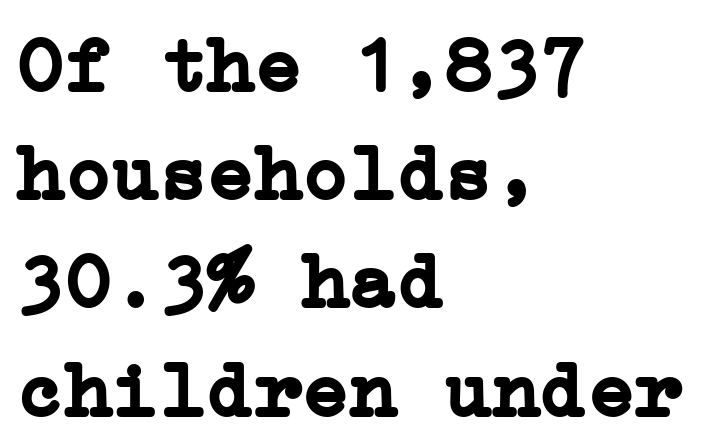
The image shows 79 px semibold serif type, upright; set left-aligned, normal line spacing (1.37x), normal letter spacing, not underlined; low stroke contrast and a medium x-height.
